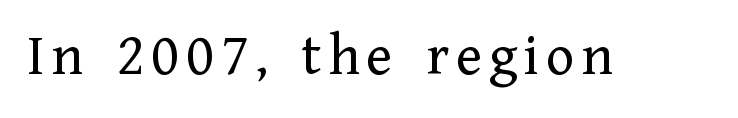
Stroke terminals: seriffed. A light-to-regular cut is what we see here. Descenders hang freely into open space. A roman cut, with each character standing at attention. A typesetter would call this proportional, since set widths differ per character.
